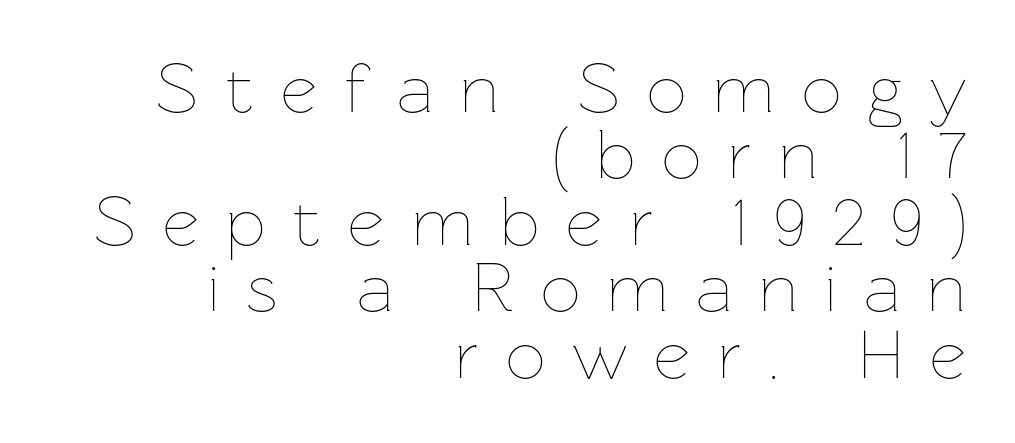
The image shows 70 px thin type, upright; set right-aligned, tight line spacing (0.95x), unusually wide letter spacing (+0.39 em), not underlined; low stroke contrast and a medium x-height.
